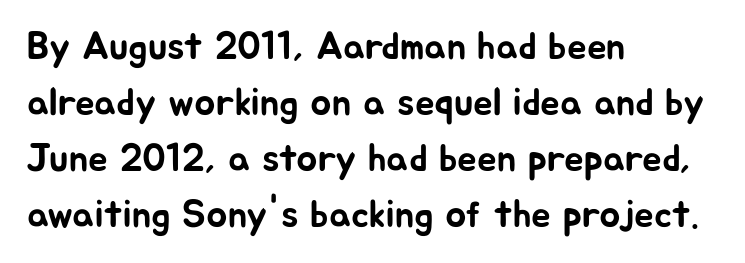
Serifs: no, the terminals of the letterforms are clean. When letters stand straight like this, we call the style roman or upright. One glance says typical: line gaps are just what's usual. If you drew a ruler down the left edge, every line would touch it. Words appear dense and cohesive because spacing is normal.
